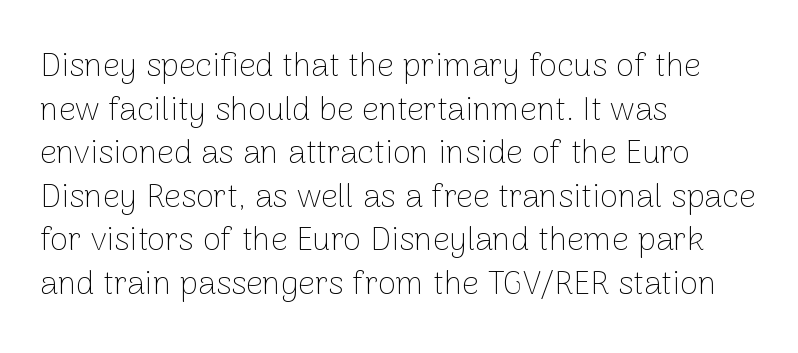
Q: Is the text bold? A: No.
Q: Is the text italic (slanted)? A: No, it is upright.
Q: Is the typeface a serif or a sans-serif typeface? A: Sans-serif.
Q: Is the text underlined? A: No.
Q: How is the paragraph aligned? A: Left-aligned.
Q: Is the spacing between letters normal or unusually wide? A: Normal.
Q: Is the spacing between lines tight, normal or loose? A: Normal.
Q: Width (condensed, normal, or wide)? A: Normal.
Q: Stroke contrast? A: Low.
Q: x-height? A: Medium.
Q: Monospaced? A: No.
